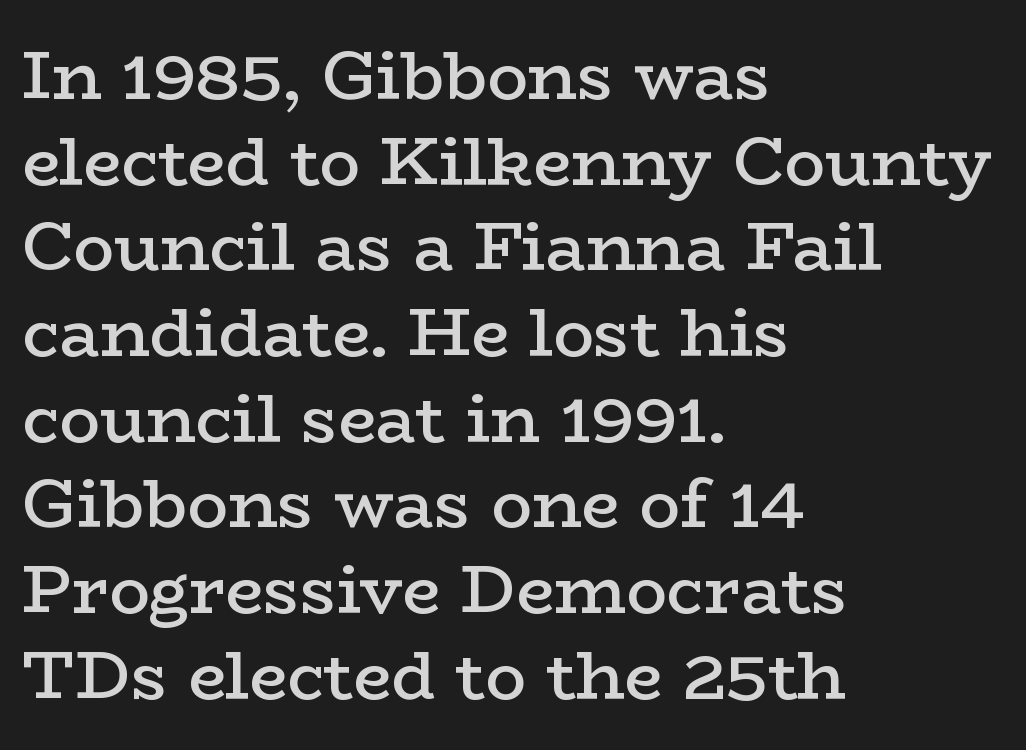
Q: Is the text bold? A: Semi-bold.
Q: Is the text italic (slanted)? A: No, it is upright.
Q: Is the typeface a serif or a sans-serif typeface? A: Serif.
Q: Is the text underlined? A: No.
Q: How is the paragraph aligned? A: Left-aligned.
Q: Is the spacing between letters normal or unusually wide? A: Normal.
Q: Is the spacing between lines tight, normal or loose? A: Normal.
Q: Width (condensed, normal, or wide)? A: Wide.
Q: Stroke contrast? A: Low.
Q: x-height? A: Medium.
Q: Monospaced? A: No.
